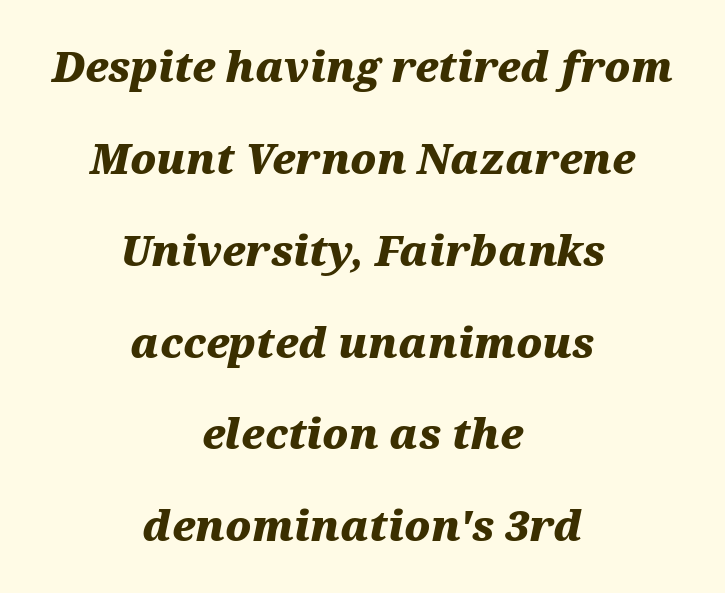
{"italic": "yes", "lean": "right", "slant_degrees": 12, "bold": "yes", "weight": "heavy", "width": "wide", "stroke_contrast": "medium", "x_height": "medium", "monospaced": "no", "underline": "no", "align": "center", "line_spacing": "loose", "line_spacing_ratio": 2.24, "letter_spacing": "normal", "letter_spacing_em": 0.0, "glyph_px": 41}
